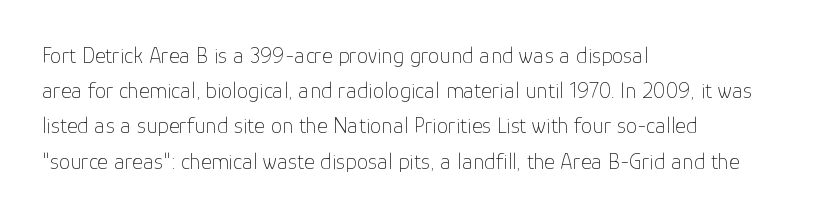
{"italic": "no", "bold": "no", "underline": "no", "align": "left", "line_spacing": "normal", "line_spacing_ratio": 1.53, "letter_spacing": "normal", "letter_spacing_em": 0.0, "glyph_px": 23}
